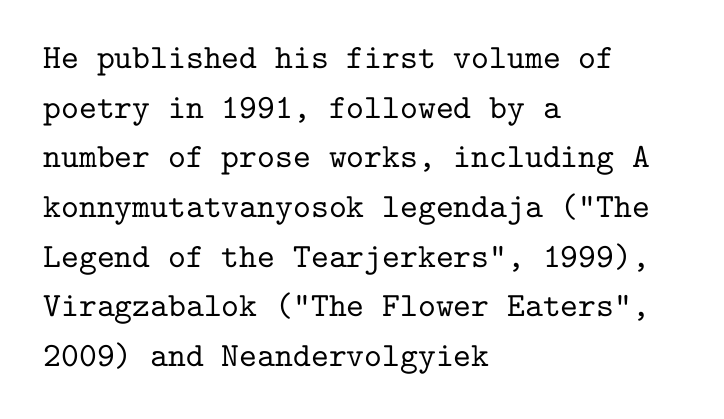
{"serif": "yes", "italic": "no", "width": "normal", "stroke_contrast": "low", "x_height": "medium", "monospaced": "yes", "underline": "no", "align": "left", "line_spacing": "normal", "line_spacing_ratio": 1.46, "letter_spacing": "normal", "letter_spacing_em": 0.0, "glyph_px": 34}
